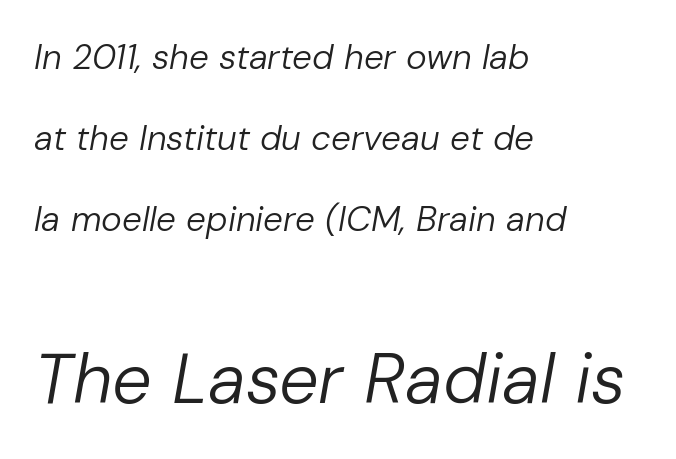
{"italic": "yes", "lean": "right", "slant_degrees": 10, "bold": "no", "weight": "regular", "width": "normal", "stroke_contrast": "low", "x_height": "medium", "monospaced": "no", "underline": "no", "align": "left", "line_spacing": "loose", "line_spacing_ratio": 2.31, "letter_spacing": "normal", "letter_spacing_em": 0.0, "larger_block": "second", "size_ratio": 2.0, "glyph_px": 70}
